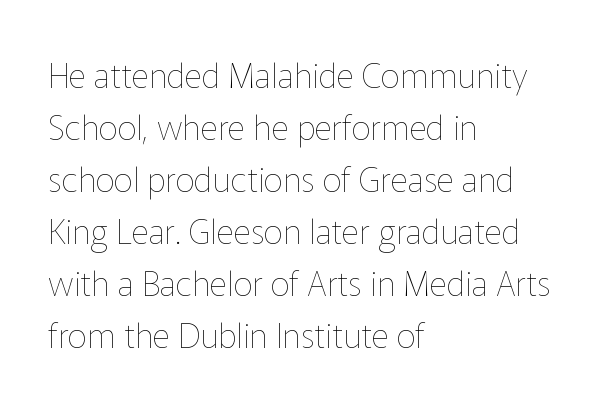
Which margin do the lines hug? The left one — the right edge is uneven. Summary of vertical rhythm: regular, with standard interline spacing. These lines keep a tight, regular rhythm from letter to letter. No heavy texture on the line: the type isn't bold.
